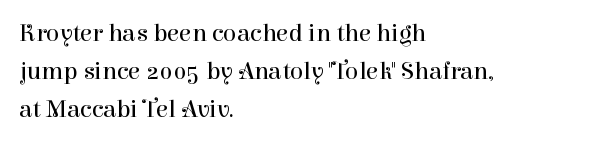
The image shows 25 px text type, upright; set left-aligned, normal line spacing (1.53x), normal letter spacing, not underlined.
